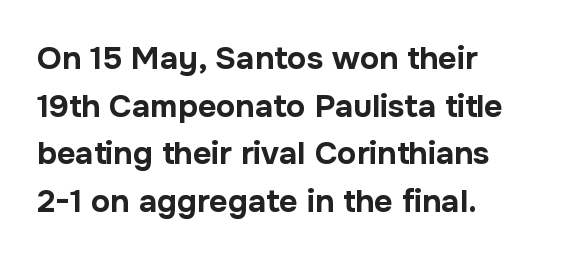
Serif or sans? Sans — the stroke terminals are bare. Visually the block forms a straight wall on the left and a jagged coastline on the right. The letterforms sit shoulder to shoulder at normal distance. Each letter keeps its own natural width here, so spacing adapts to shape. A roman cut, with each character standing at attention.
